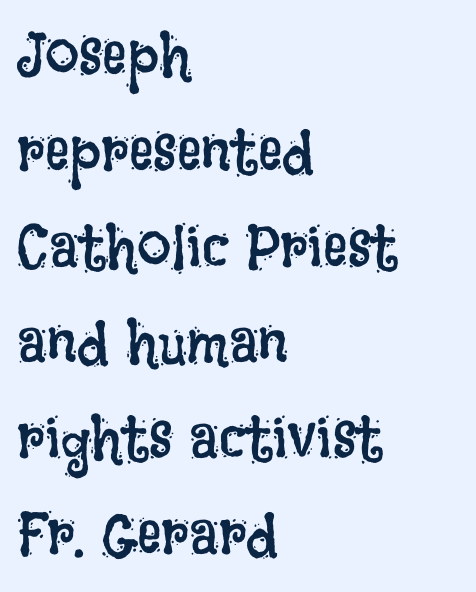
{"italic": "no", "bold": "no", "weight": "regular", "width": "condensed", "stroke_contrast": "low", "x_height": "large", "monospaced": "no", "underline": "no", "align": "left", "line_spacing": "normal", "line_spacing_ratio": 1.57, "letter_spacing": "normal", "letter_spacing_em": 0.0, "glyph_px": 61}
